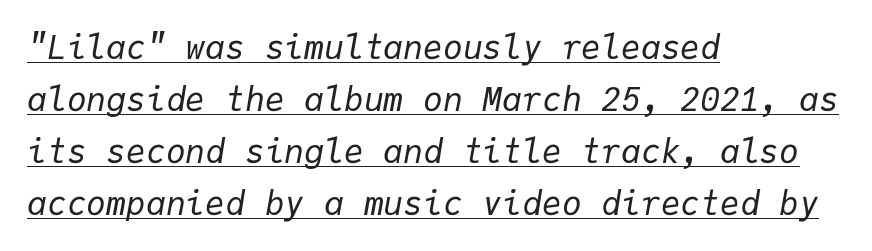
Q: Is the text bold? A: No.
Q: Is the text italic (slanted)? A: Yes, it leans right by about 9 degrees.
Q: Is the text underlined? A: Yes.
Q: How is the paragraph aligned? A: Left-aligned.
Q: Is the spacing between letters normal or unusually wide? A: Normal.
Q: Is the spacing between lines tight, normal or loose? A: Normal.
Q: Width (condensed, normal, or wide)? A: Normal.
Q: Stroke contrast? A: Low.
Q: x-height? A: Medium.
Q: Monospaced? A: Yes.
